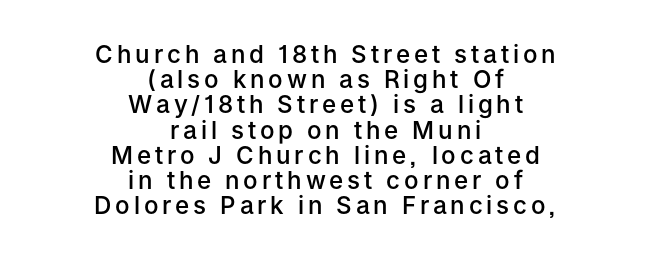
Q: Is the text bold? A: Semi-bold.
Q: Is the text italic (slanted)? A: No, it is upright.
Q: Is the text underlined? A: No.
Q: How is the paragraph aligned? A: Centered.
Q: Is the spacing between lines tight, normal or loose? A: Tight.
